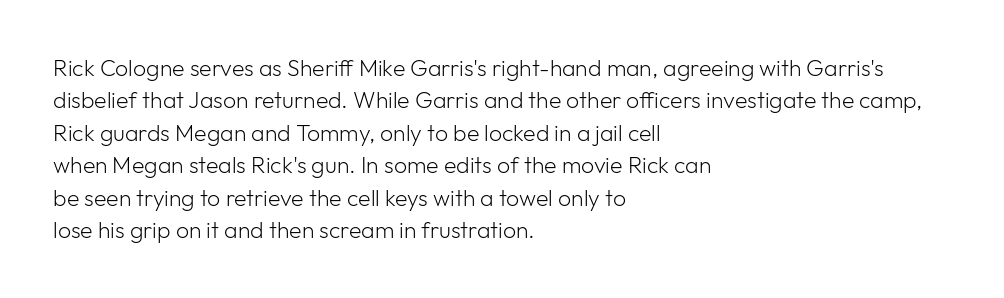
{"italic": "no", "bold": "no", "underline": "no", "align": "left", "line_spacing": "normal", "line_spacing_ratio": 1.41, "letter_spacing": "normal", "letter_spacing_em": 0.0, "glyph_px": 23}
